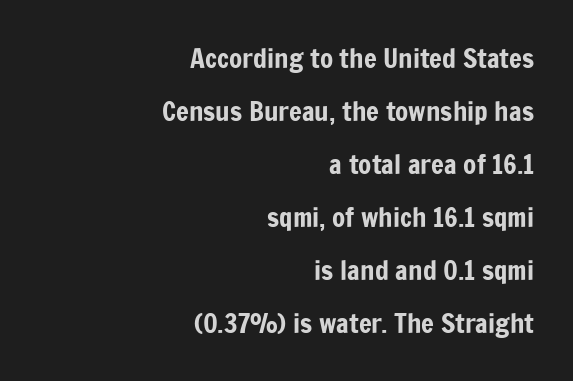
Q: Is the text italic (slanted)? A: No, it is upright.
Q: Is the text underlined? A: No.
Q: How is the paragraph aligned? A: Right-aligned.
Q: Is the spacing between letters normal or unusually wide? A: Normal.
Q: Is the spacing between lines tight, normal or loose? A: Loose.
